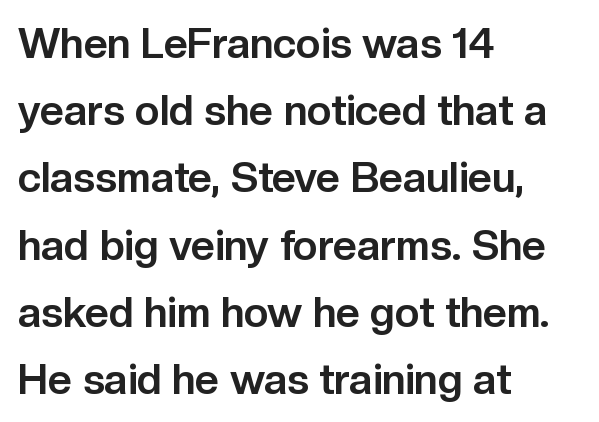
The image shows 42 px bold sans-serif type, upright; set left-aligned, normal line spacing (1.6x), normal letter spacing, not underlined; low stroke contrast and a medium x-height.
